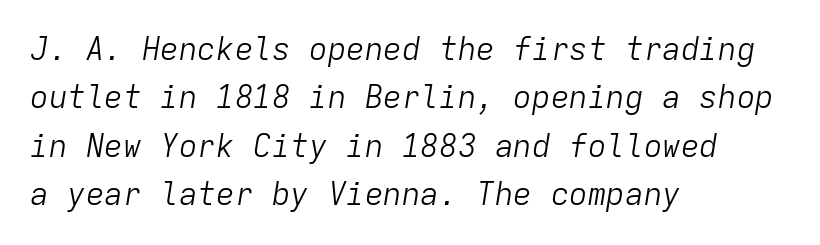
A bare baseline throughout the passage. Each stroke keeps to a modest, everyday thickness or less. The face used here is rendered with its standard letterfit. The letters march in equal steps, a hallmark of fixed-pitch type. Layout note: lines flush left. Horizontal bands of white between lines are of average thickness.
